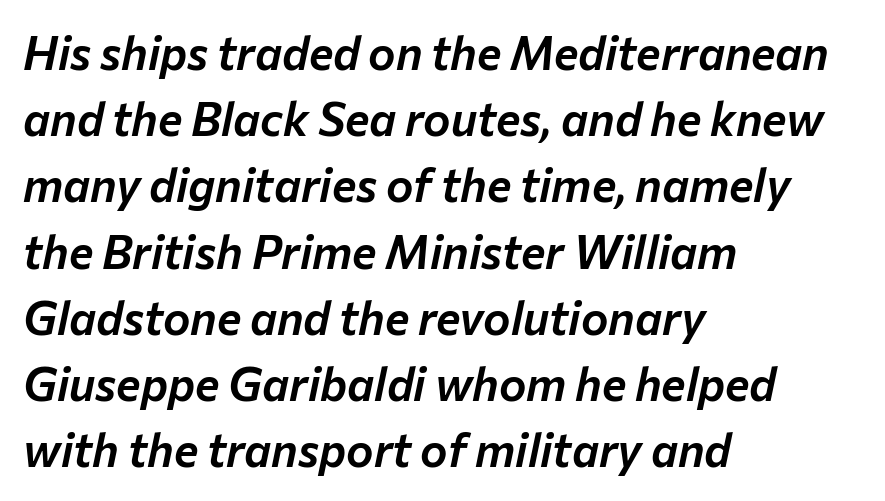
Nobody touched the tracking dial on this one. The passage is arranged the way most books set body copy — flush left. Evenly set lines give the paragraph a standard silhouette. The space directly below the letters is spotless.
